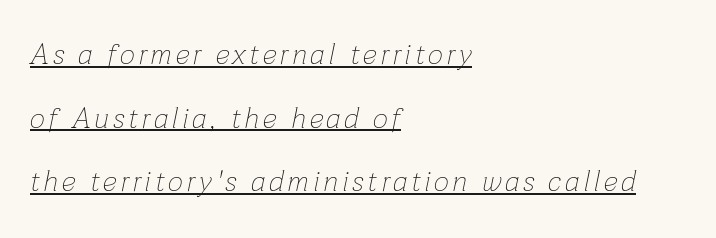
Each letter keeps its own natural width here, so spacing adapts to shape. Each line of the rendering has a horizontal stroke beneath the glyphs. The font is comparable to plain body text, perhaps lighter. Layout note: lines flush left. Would a proofreader flag this as italicized? Yes. Baseline-to-baseline distance is far greater than the letter height.
